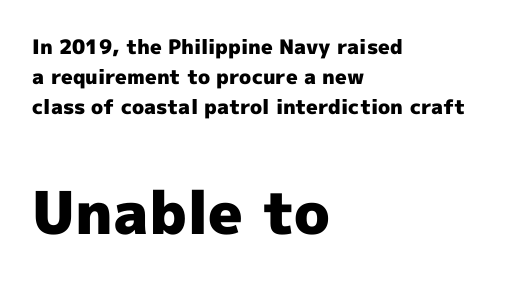
Q: Is the text bold? A: Yes.
Q: Is the text italic (slanted)? A: No, it is upright.
Q: Is the typeface a serif or a sans-serif typeface? A: Sans-serif.
Q: Is the text underlined? A: No.
Q: How is the paragraph aligned? A: Left-aligned.
Q: Is the spacing between letters normal or unusually wide? A: Normal.
Q: Is the spacing between lines tight, normal or loose? A: Normal.
Q: Which block of text is set in a larger size, the first (top) or the second (bottom)? A: The second (bottom) one.
Q: Width (condensed, normal, or wide)? A: Normal.
Q: x-height? A: Medium.
Q: Monospaced? A: No.
